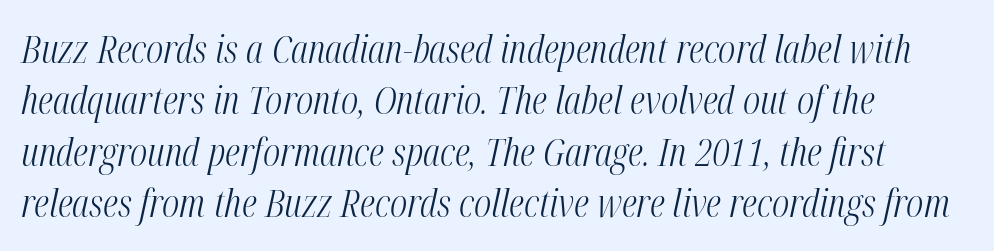
The baseline area is clear. The passage shown has conventional tracking throughout. The font is comparable to plain body text, perhaps lighter. Reading down the block, your eye returns to a fixed left position each line. Reading down the column, the eye jumps a familiar distance to each next line.
